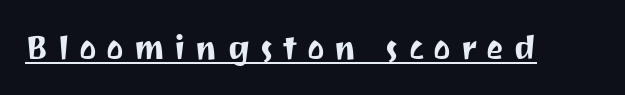
Q: Is the text italic (slanted)? A: No, it is upright.
Q: Is the typeface a serif or a sans-serif typeface? A: Sans-serif.
Q: Is the text underlined? A: Yes.
Q: Is the spacing between letters normal or unusually wide? A: Unusually wide.
Q: Width (condensed, normal, or wide)? A: Normal.
Q: Stroke contrast? A: Medium.
Q: x-height? A: Medium.
Q: Monospaced? A: No.
